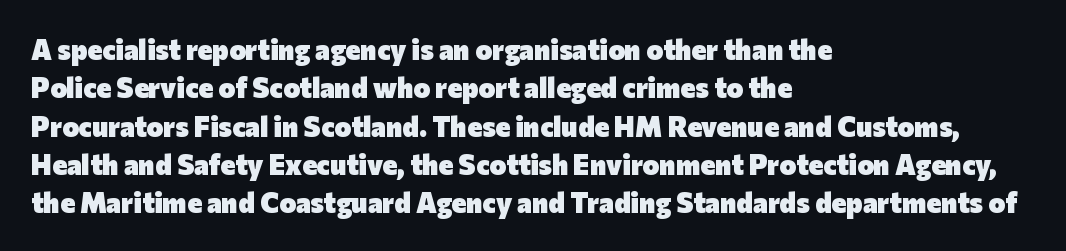
Q: Is the text bold? A: Yes.
Q: Is the text italic (slanted)? A: No, it is upright.
Q: Is the typeface a serif or a sans-serif typeface? A: Sans-serif.
Q: Is the text underlined? A: No.
Q: How is the paragraph aligned? A: Left-aligned.
Q: Is the spacing between letters normal or unusually wide? A: Normal.
Q: Is the spacing between lines tight, normal or loose? A: Normal.
Q: Width (condensed, normal, or wide)? A: Normal.
Q: Stroke contrast? A: Low.
Q: x-height? A: Medium.
Q: Monospaced? A: No.
